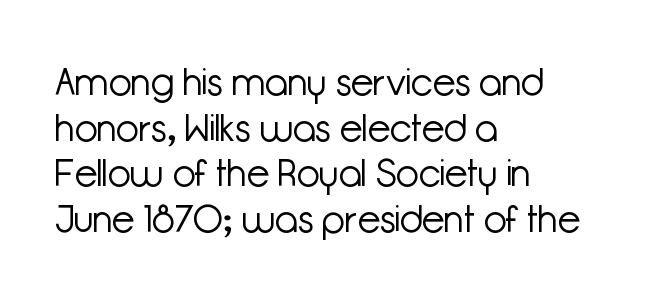
The image shows 37 px light sans-serif type, upright; set left-aligned, line spacing 1.23x, normal letter spacing, not underlined; low stroke contrast and a medium x-height.
